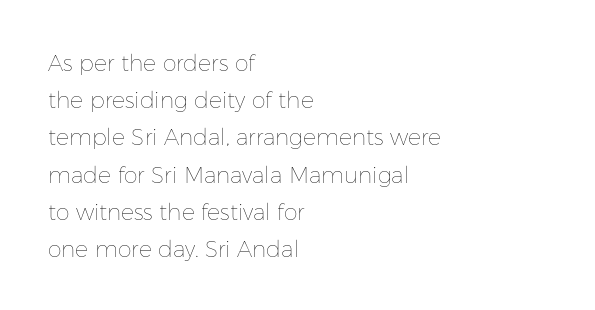
Q: Is the text bold? A: No.
Q: Is the text italic (slanted)? A: No, it is upright.
Q: Is the text underlined? A: No.
Q: How is the paragraph aligned? A: Left-aligned.
Q: Is the spacing between letters normal or unusually wide? A: Normal.
Q: Is the spacing between lines tight, normal or loose? A: Normal.
